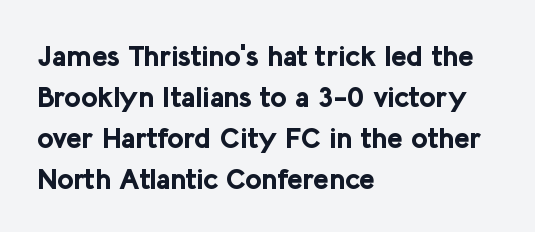
The image shows 29 px bold sans-serif type, upright; set left-aligned, normal line spacing (1.41x), normal letter spacing, not underlined; low stroke contrast and a medium x-height.
